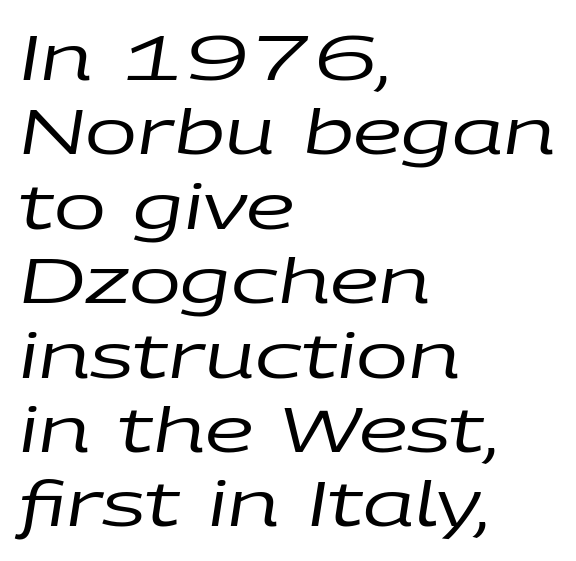
{"italic": "yes", "lean": "right", "slant_degrees": 9, "bold": "no", "weight": "regular", "width": "wide", "stroke_contrast": "low", "x_height": "large", "monospaced": "no", "underline": "no", "align": "left", "line_spacing_ratio": 1.2, "letter_spacing": "normal", "letter_spacing_em": 0.0, "glyph_px": 62}
